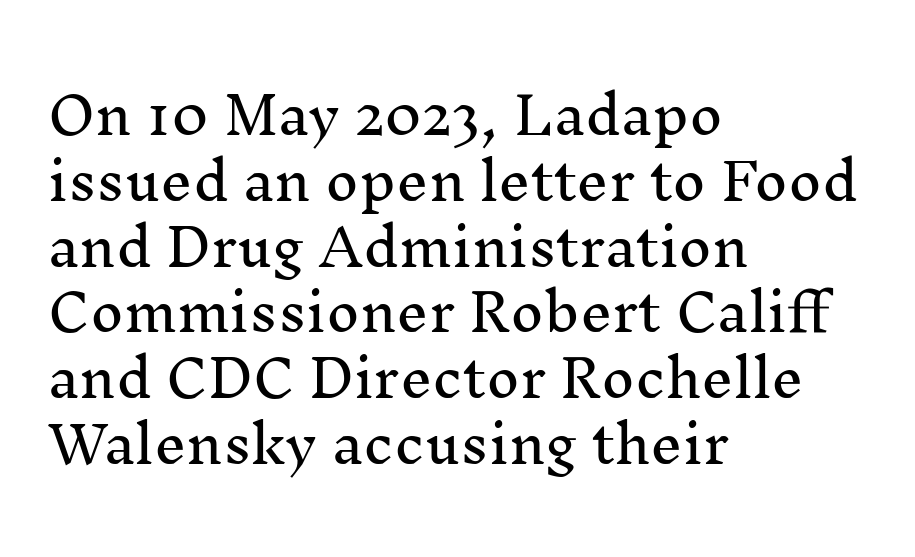
Reading down the block, your eye returns to a fixed left position each line. Does the leading feel generous? No, just average. Is the letter spacing exaggerated? No — it looks like the ordinary default. Is this a fixed-width face? No — the glyphs have proportional, varying widths.
